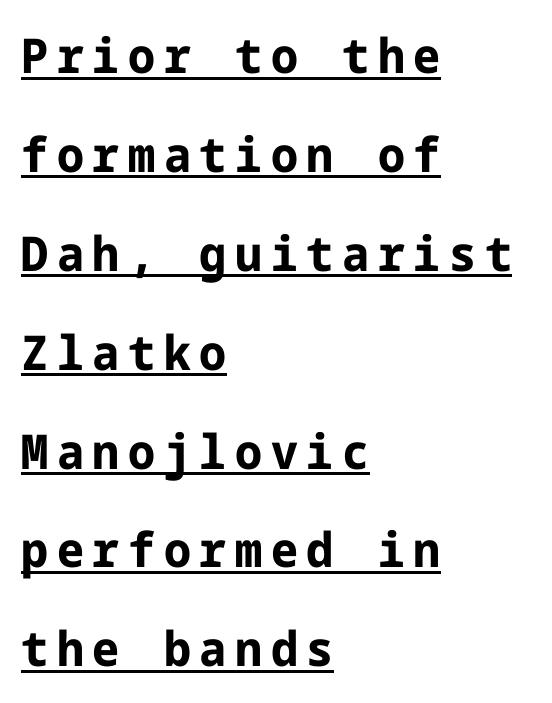
{"serif": "no", "italic": "no", "bold": "yes", "weight": "bold", "width": "normal", "stroke_contrast": "low", "x_height": "medium", "underline": "yes", "align": "left", "line_spacing": "loose", "line_spacing_ratio": 2.06, "glyph_px": 48}
